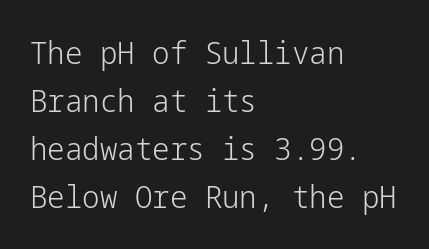
The image shows 31 px light sans-serif type, upright; set left-aligned, normal line spacing (1.55x), normal letter spacing, not underlined; low stroke contrast and a medium x-height.
